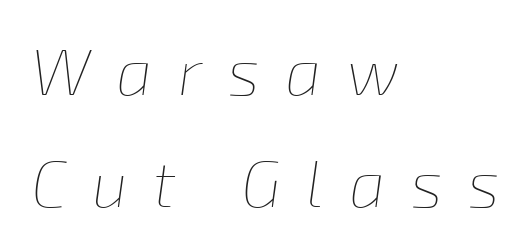
The image shows 64 px thin type, italic (leaning right); set left-aligned, line spacing 1.75x, unusually wide letter spacing (+0.4 em), not underlined; low stroke contrast and a medium x-height.
